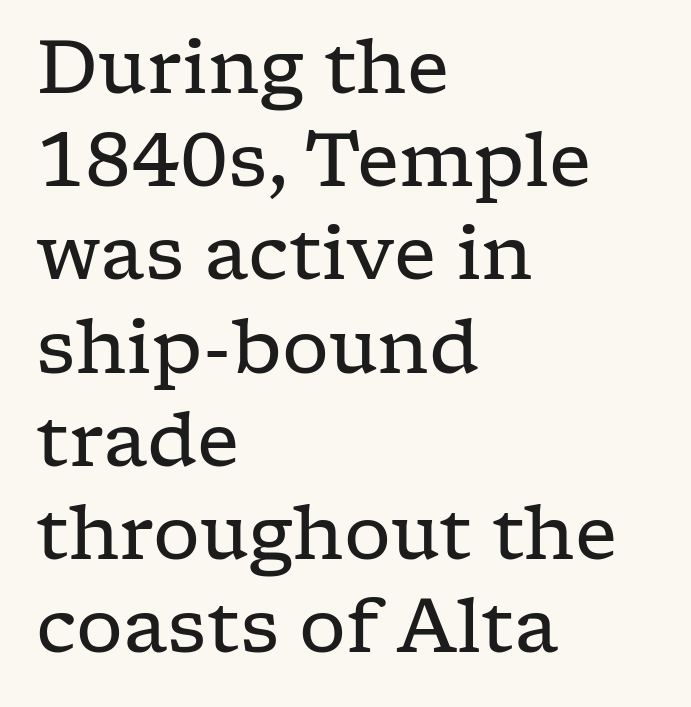
The image shows 74 px regular-weight, wide serif type, upright; set left-aligned, normal line spacing (1.26x), normal letter spacing, not underlined; low stroke contrast and a medium x-height.
